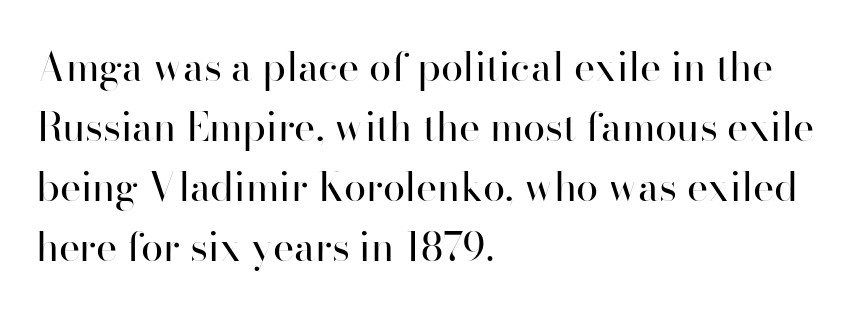
The typeface has the unassuming heft of standard copy or less. The rendering anchors every line to the left-hand side. No extra tracking has been applied to these lines. Note: no serifs on the glyphs. This sample uses an upright cut, with every glyph sitting square on the baseline. This rendering features lettering with no underline.
